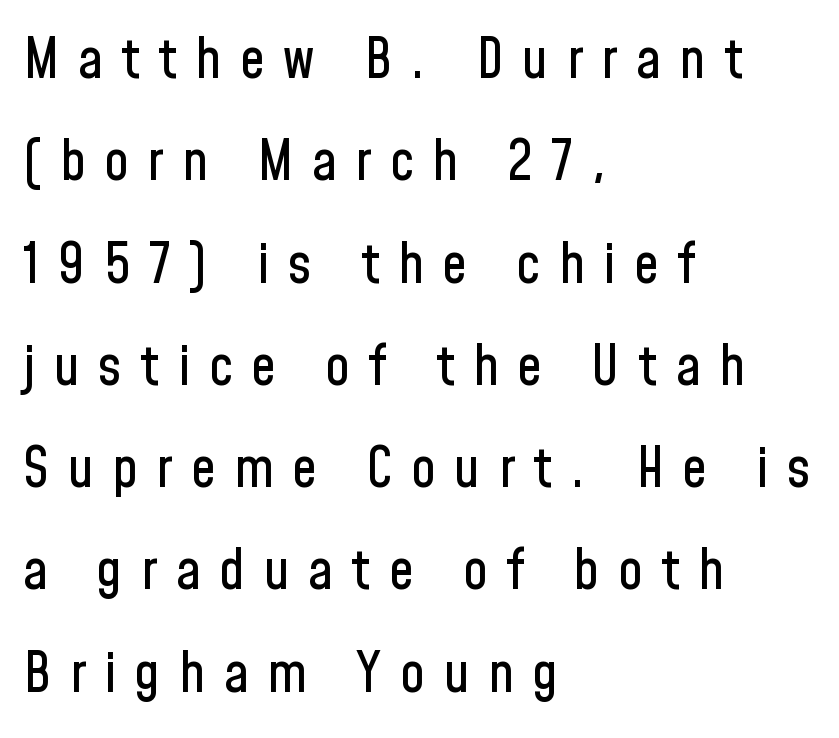
Q: Is the text italic (slanted)? A: No, it is upright.
Q: Is the typeface a serif or a sans-serif typeface? A: Sans-serif.
Q: Is the text underlined? A: No.
Q: How is the paragraph aligned? A: Left-aligned.
Q: Is the spacing between letters normal or unusually wide? A: Unusually wide.
Q: Width (condensed, normal, or wide)? A: Condensed.
Q: Stroke contrast? A: Low.
Q: x-height? A: Medium.
Q: Monospaced? A: No.
